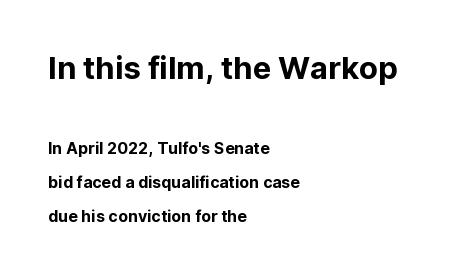
Note the varied advance widths — an 'i' is clearly narrower than an 'm'. Block one is the big one; block two sits smaller underneath. Every stem runs plumb, perpendicular to the baseline. Quick note: underline off. The text block is weighted toward the left margin, trailing off unevenly rightward. Quick note: interline space is abundant.
